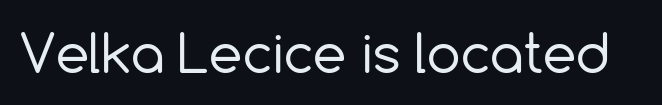
{"serif": "no", "italic": "no", "bold": "no", "weight": "regular", "width": "normal", "x_height": "medium", "monospaced": "no", "underline": "no", "letter_spacing": "normal", "letter_spacing_em": 0.0, "glyph_px": 53}
